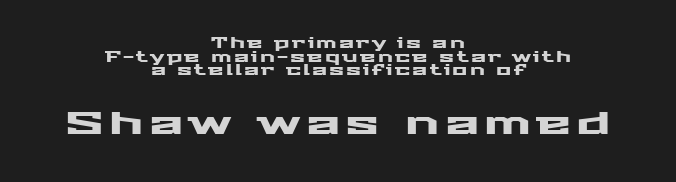
{"serif": "no", "italic": "no", "width": "wide", "stroke_contrast": "medium", "x_height": "medium", "monospaced": "no", "underline": "no", "align": "center", "line_spacing": "tight", "line_spacing_ratio": 0.98, "larger_block": "second", "size_ratio": 2.29, "glyph_px": 32}
